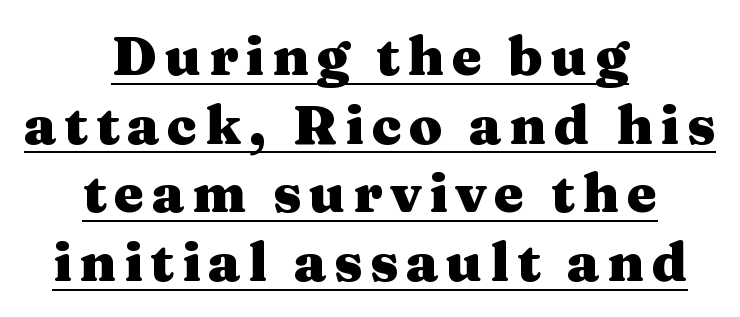
{"serif": "yes", "italic": "no", "bold": "yes", "weight": "heavy", "width": "wide", "stroke_contrast": "medium", "x_height": "medium", "monospaced": "no", "underline": "yes", "align": "center", "line_spacing": "normal", "line_spacing_ratio": 1.27, "glyph_px": 54}
